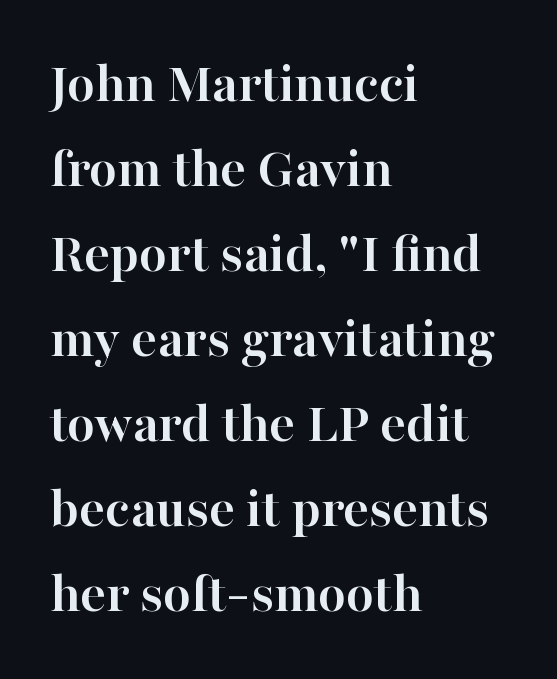
{"serif": "yes", "italic": "no", "bold": "yes", "weight": "semibold", "width": "normal", "stroke_contrast": "high", "x_height": "medium", "monospaced": "no", "underline": "no", "align": "left", "line_spacing": "normal", "line_spacing_ratio": 1.49, "letter_spacing": "normal", "letter_spacing_em": 0.0, "glyph_px": 57}
